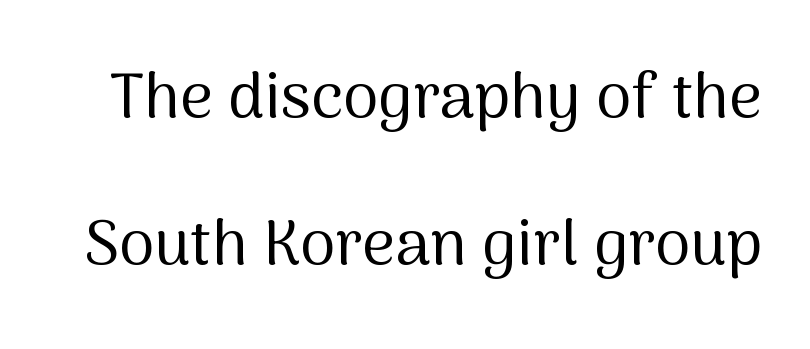
The image shows 64 px regular-weight sans-serif type, upright; set loose line spacing (2.3x), normal letter spacing, not underlined; medium stroke contrast and a medium x-height.
